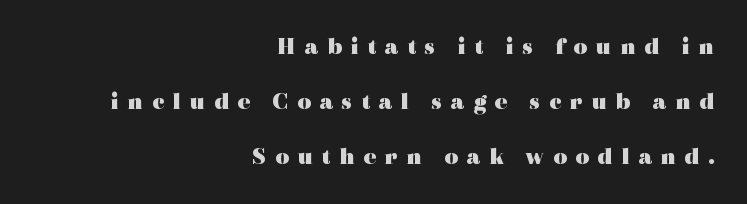
The glyphs are unaccompanied by any horizontal stroke below them. A full-strength bold gives these letters their thick strokes. Short note: letters widely spaced. It's the straight-up-and-down kind of type. This block would shrink considerably if given ordinary leading; it's expanded now. A flush-right, rag-left setting is used for this passage.
